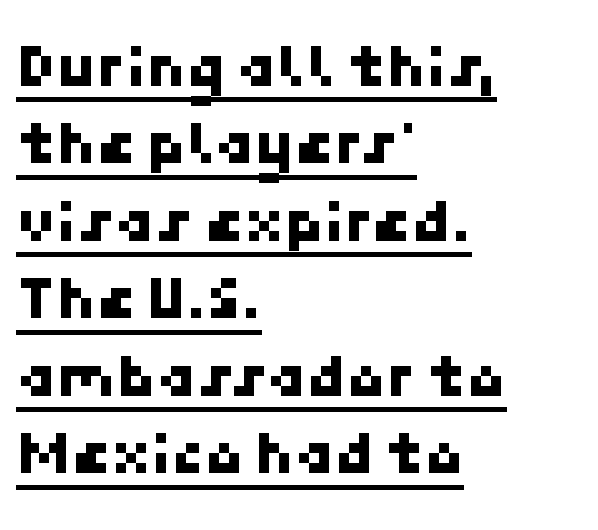
Q: Is the typeface a serif or a sans-serif typeface? A: Sans-serif.
Q: Is the text underlined? A: Yes.
Q: How is the paragraph aligned? A: Left-aligned.
Q: Is the spacing between letters normal or unusually wide? A: Normal.
Q: Width (condensed, normal, or wide)? A: Normal.
Q: Stroke contrast? A: Low.
Q: x-height? A: Medium.
